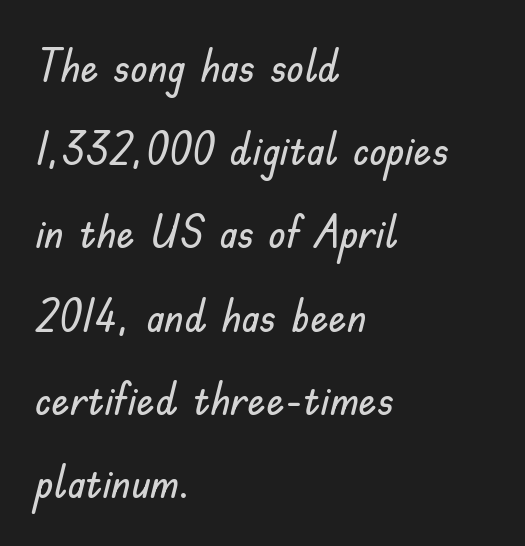
{"serif": "no", "width": "normal", "stroke_contrast": "low", "x_height": "small", "monospaced": "no", "underline": "no", "align": "left", "line_spacing_ratio": 1.85, "letter_spacing": "normal", "letter_spacing_em": 0.0, "glyph_px": 45}
